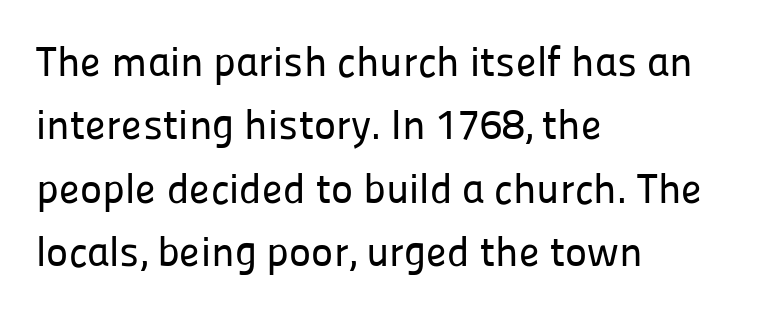
The rendering shows plain stroke endings on the letterforms — a sans-serif design. Whoever set this chose a conventional vertical rhythm. Character widths vary here, with narrow letters taking less room than wide ones. Each word holds together tightly as a unit, with standard inter-letter gaps. The lines are quadded left. Ascenders rise straight up at ninety degrees.
